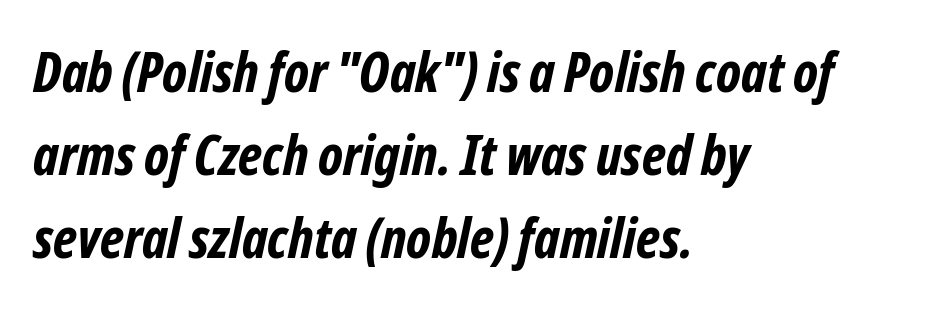
{"serif": "no", "bold": "yes", "weight": "bold", "width": "condensed", "stroke_contrast": "low", "x_height": "medium", "monospaced": "no", "underline": "no", "align": "left", "line_spacing": "normal", "line_spacing_ratio": 1.51, "letter_spacing": "normal", "letter_spacing_em": 0.0, "glyph_px": 55}
